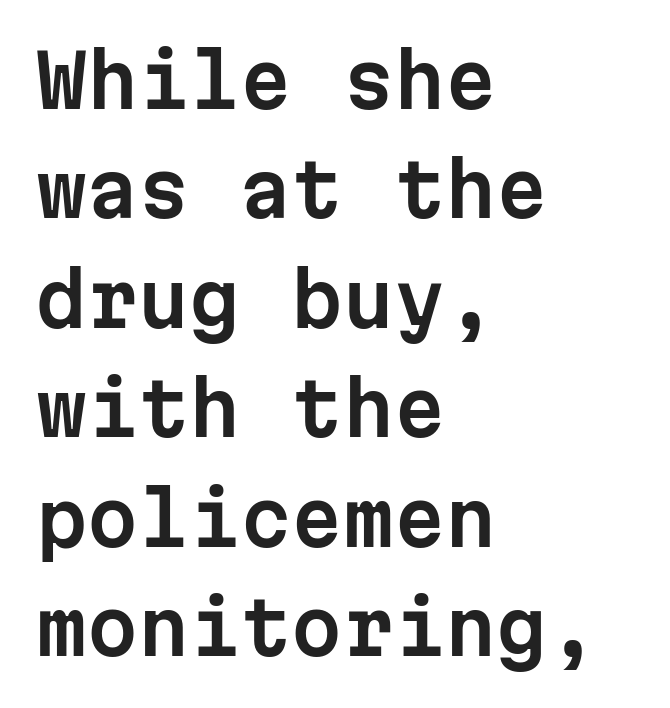
The image shows 73 px sans-serif type, upright, monospaced; set left-aligned, normal line spacing (1.5x), normal letter spacing, not underlined; low stroke contrast and a medium x-height.
